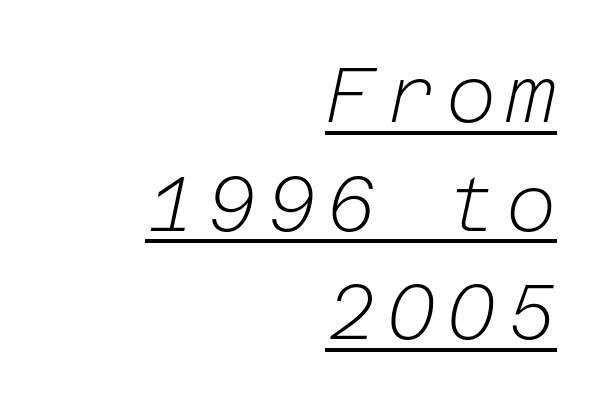
{"italic": "yes", "lean": "right", "slant_degrees": 12, "bold": "no", "weight": "light", "width": "normal", "stroke_contrast": "low", "x_height": "medium", "underline": "yes", "align": "right", "line_spacing": "normal", "line_spacing_ratio": 1.41, "glyph_px": 77}
